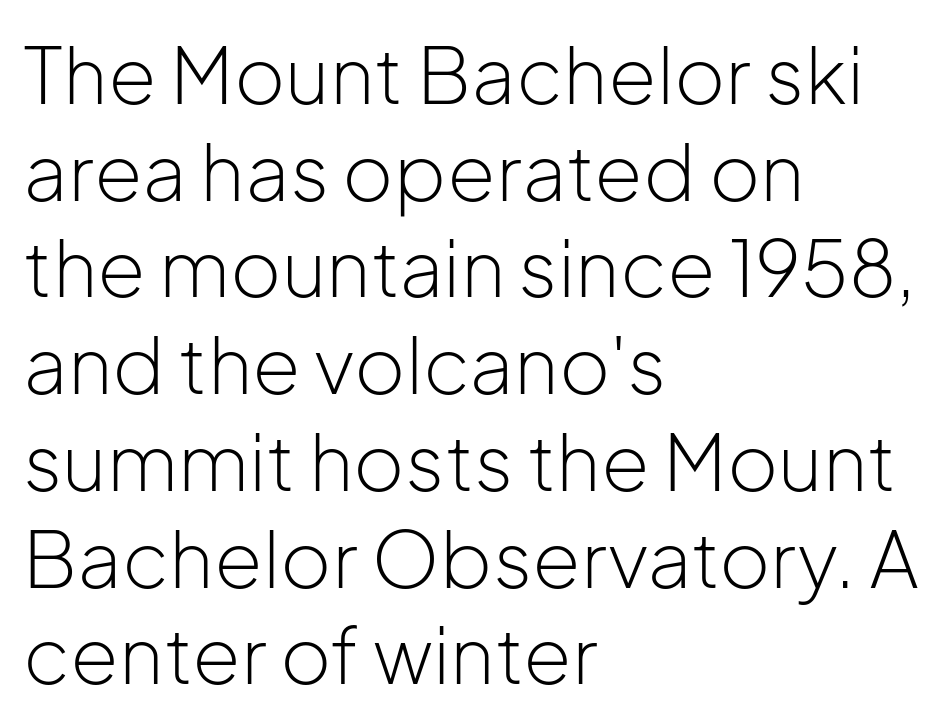
The letters advance in unequal steps, a hallmark of proportional type. The font's upright variant was chosen for this text. Letter spacing: default. The typesetting does not lean heavy: it is not bold. Compared with a centered layout, this one pins lines to the left instead.
